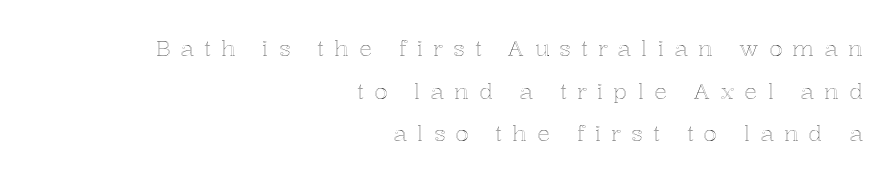
Tall strokes in this sample are plumb rather than angled. Letter spacing: wide. Does the copy run flush right? Yes — the right margin is perfectly even. Interline gaps are noticeably wide in this sample. Each row of text sits above clean, open space.
